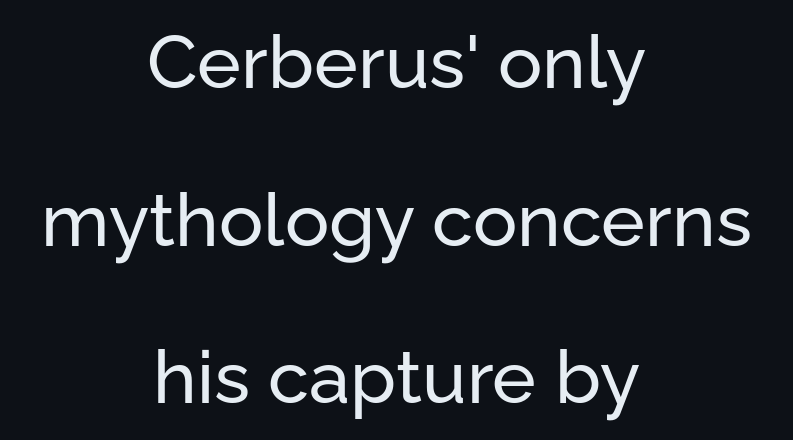
The image shows 74 px sans-serif type, upright; set centered, loose line spacing (2.13x), normal letter spacing, not underlined; low stroke contrast and a medium x-height.
